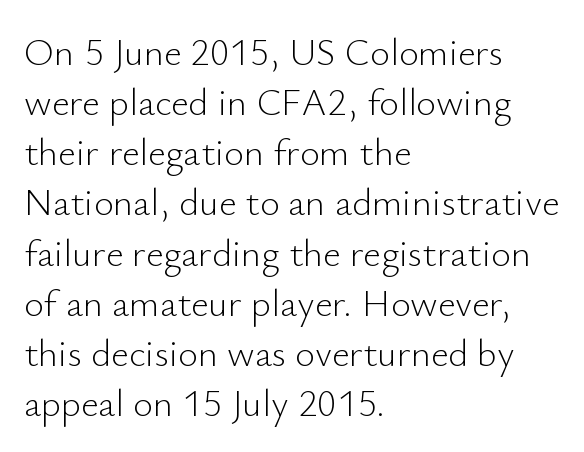
Horizontal bands of white between lines are of average thickness. The face used here is a sans, in the tradition of grotesques and geometrics. The specimen omits any rule beneath the text block's lines. Is this a fixed-width face? No — the glyphs have proportional, varying widths.
